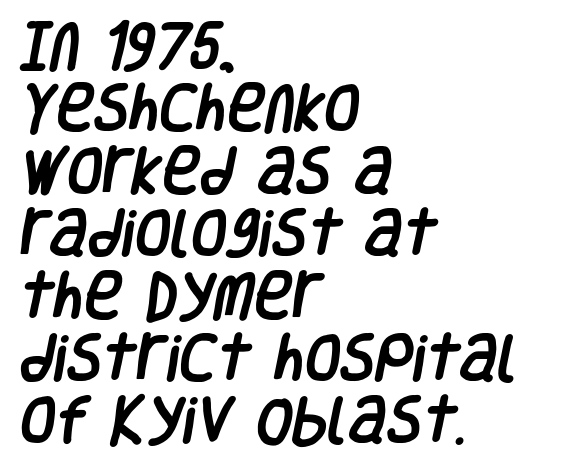
Q: Is the typeface a serif or a sans-serif typeface? A: Sans-serif.
Q: Is the text underlined? A: No.
Q: How is the paragraph aligned? A: Left-aligned.
Q: Is the spacing between letters normal or unusually wide? A: Normal.
Q: Width (condensed, normal, or wide)? A: Condensed.
Q: Stroke contrast? A: Low.
Q: x-height? A: Large.
Q: Monospaced? A: No.
